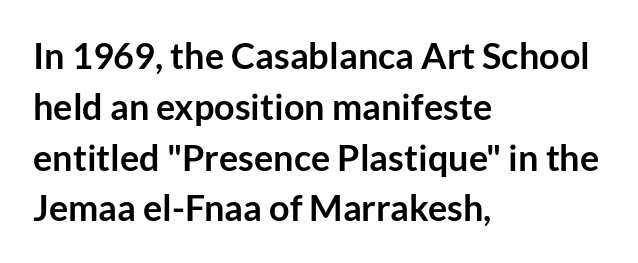
{"serif": "no", "italic": "no", "bold": "yes", "weight": "semibold", "width": "normal", "stroke_contrast": "low", "x_height": "medium", "monospaced": "no", "underline": "no", "align": "left", "line_spacing": "normal", "line_spacing_ratio": 1.41, "letter_spacing": "normal", "letter_spacing_em": 0.0, "glyph_px": 36}
